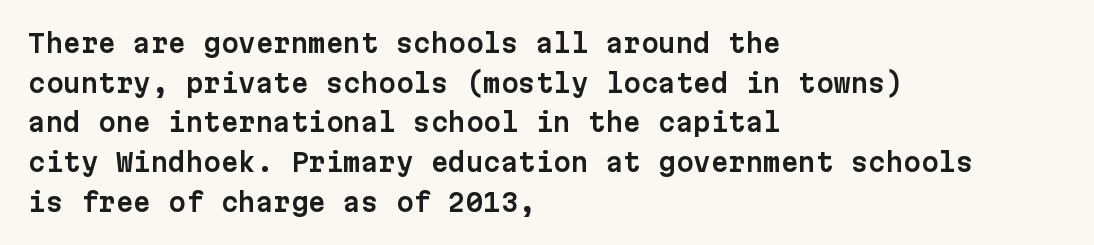
{"italic": "no", "underline": "no", "align": "left", "line_spacing": "normal", "line_spacing_ratio": 1.59, "letter_spacing": "normal", "letter_spacing_em": 0.0, "glyph_px": 25}
